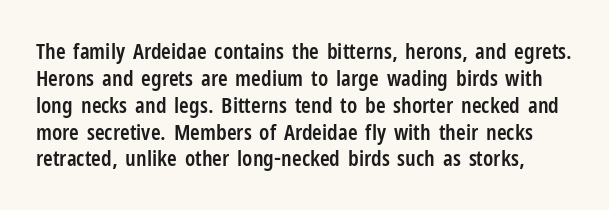
{"italic": "no", "bold": "semi", "underline": "no", "line_spacing_ratio": 1.22, "letter_spacing": "normal", "letter_spacing_em": 0.0, "glyph_px": 22}
